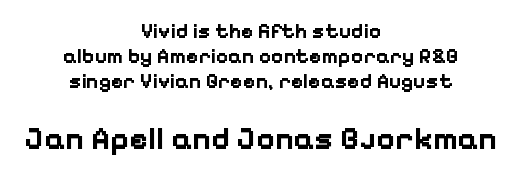
The text block is weighted toward neither margin, spreading evenly from the middle. You could not count columns in this text — the font is proportionally spaced. Does extra space separate the letters? No, they use regular spacing. The lower block of text is set noticeably larger than the block above it.
